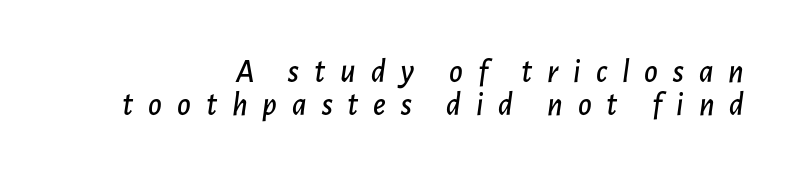
The image shows 33 px text type, italic (leaning right); set right-aligned, tight line spacing (1.01x), unusually wide letter spacing (+0.45 em), not underlined; low stroke contrast and a medium x-height.
